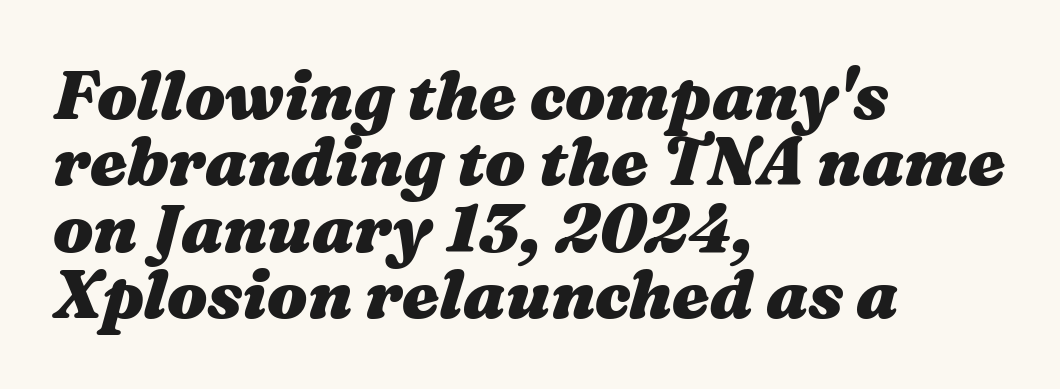
{"italic": "yes", "lean": "right", "slant_degrees": 16, "bold": "yes", "weight": "heavy", "width": "wide", "stroke_contrast": "medium", "x_height": "medium", "monospaced": "no", "underline": "no", "align": "left", "line_spacing": "tight", "line_spacing_ratio": 0.99, "letter_spacing": "normal", "letter_spacing_em": 0.0, "glyph_px": 67}
